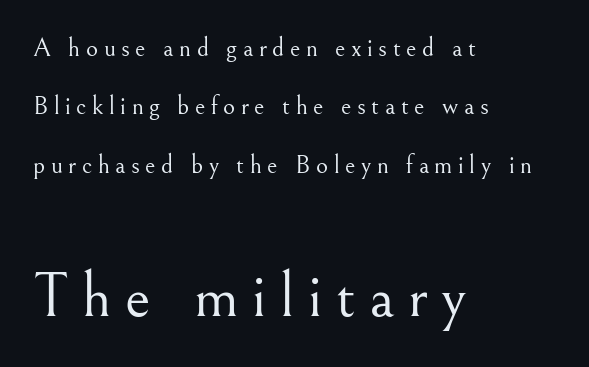
{"serif": "yes", "italic": "no", "bold": "no", "weight": "light", "width": "normal", "stroke_contrast": "medium", "x_height": "small", "monospaced": "no", "underline": "no", "align": "left", "line_spacing": "loose", "line_spacing_ratio": 2.25, "letter_spacing": "wide", "letter_spacing_em": 0.21, "larger_block": "second", "size_ratio": 2.46, "glyph_px": 64}
